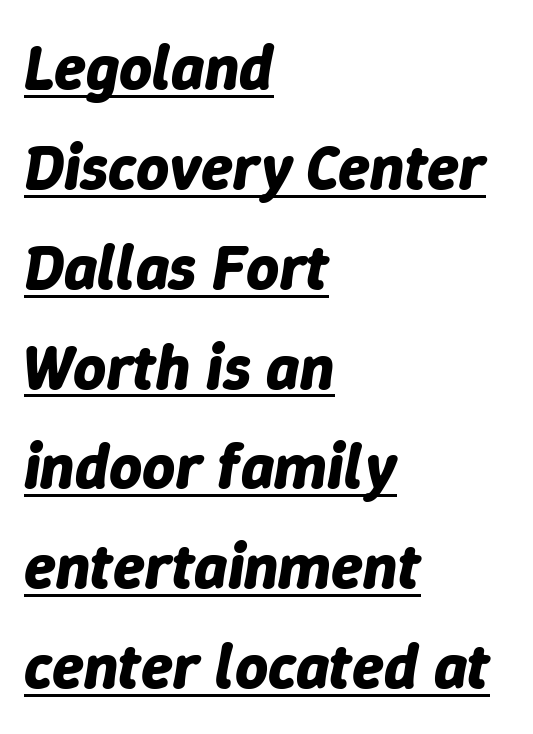
{"italic": "yes", "lean": "right", "slant_degrees": 9, "bold": "yes", "weight": "bold", "width": "normal", "stroke_contrast": "low", "x_height": "medium", "monospaced": "no", "underline": "yes", "align": "left", "line_spacing": "normal", "line_spacing_ratio": 1.56, "letter_spacing": "normal", "letter_spacing_em": 0.0, "glyph_px": 64}
